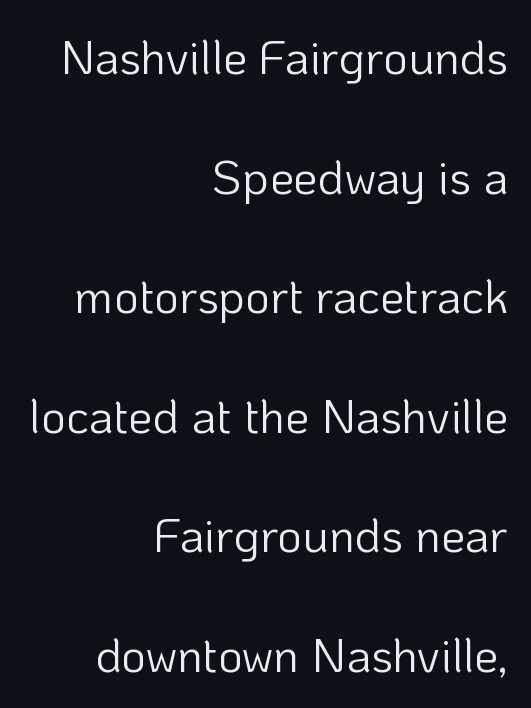
The zone under the glyphs is completely vacant. The type sits square on the baseline with zero lean. Is there much room between lines? Yes — plenty of vertical air separates them. Type style note: lacks serifs. Each letter keeps its own natural width here, so spacing adapts to shape. The text block is weighted toward the right margin, trailing off unevenly leftward.
